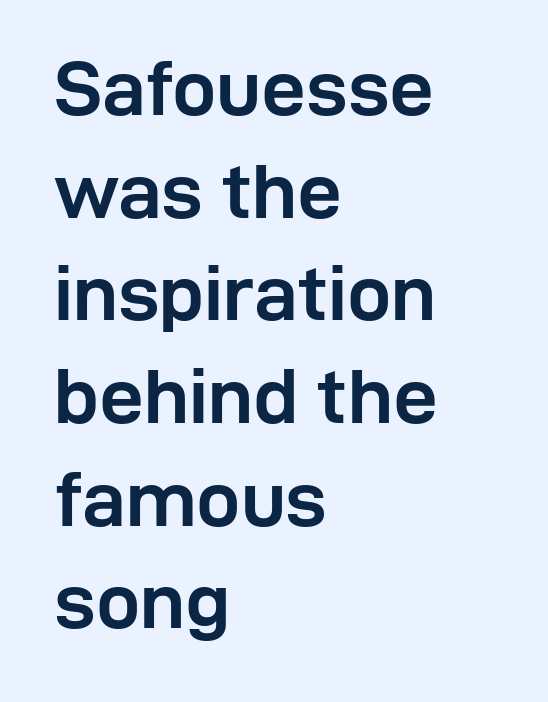
{"serif": "no", "italic": "no", "bold": "yes", "weight": "semibold", "width": "normal", "stroke_contrast": "low", "x_height": "medium", "monospaced": "no", "underline": "no", "align": "left", "line_spacing": "normal", "line_spacing_ratio": 1.3, "letter_spacing": "normal", "letter_spacing_em": 0.0, "glyph_px": 79}
